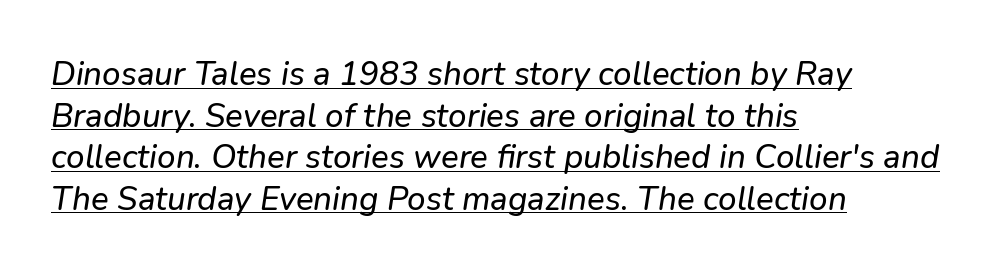
No feet cap the strokes, marking this as sans-serif type. Observe the ordinary spacing: letters are neighbours, not strangers. Vertically, the passage feels balanced, rows spaced as you'd expect. Line beginnings align vertically; line endings do not. The passage shown is underscored from start to finish. Do the characters align in a grid? No, the font is proportional.
